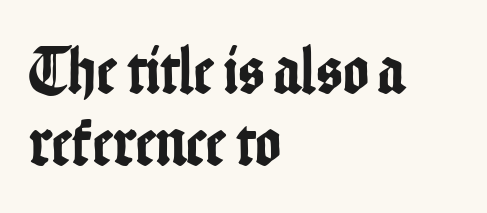
You can tell it's not italic because the verticals are truly vertical. Here the glyphs are tracked normally, forming tight word shapes. I'd call this a sans setting — the letters go barefoot. Do the characters align in a grid? No, the font is proportional. The specimen omits any rule beneath the text block's lines.
